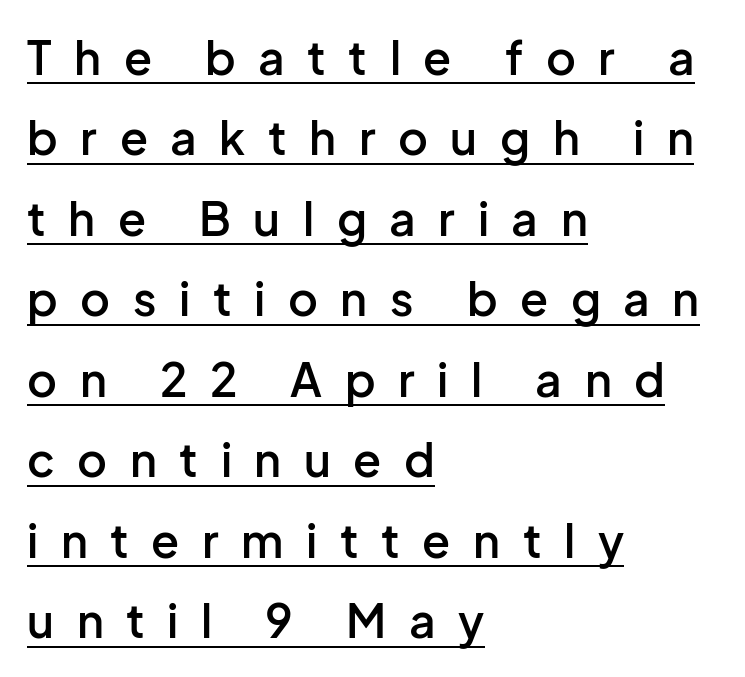
The image shows 46 px semibold sans-serif type, upright; set left-aligned, line spacing 1.75x, unusually wide letter spacing (+0.49 em), underlined; low stroke contrast and a medium x-height.
